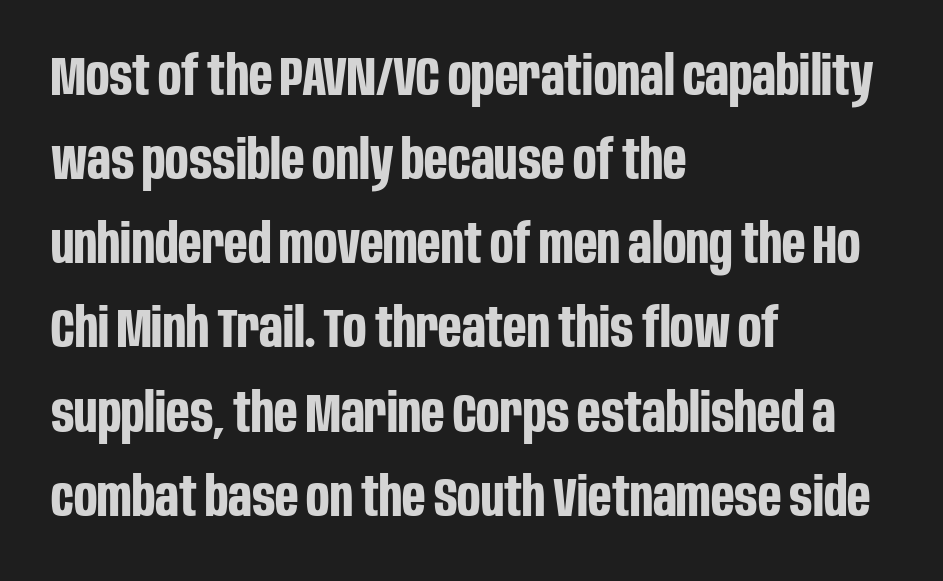
Q: Is the text bold? A: Yes.
Q: Is the text italic (slanted)? A: No, it is upright.
Q: Is the typeface a serif or a sans-serif typeface? A: Sans-serif.
Q: Is the text underlined? A: No.
Q: How is the paragraph aligned? A: Left-aligned.
Q: Is the spacing between letters normal or unusually wide? A: Normal.
Q: Is the spacing between lines tight, normal or loose? A: Normal.
Q: Width (condensed, normal, or wide)? A: Condensed.
Q: Stroke contrast? A: Low.
Q: x-height? A: Large.
Q: Monospaced? A: No.
